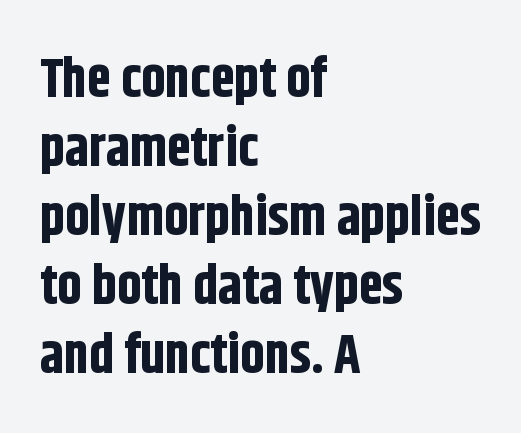
{"serif": "no", "italic": "no", "bold": "yes", "weight": "bold", "width": "condensed", "stroke_contrast": "low", "x_height": "large", "monospaced": "no", "underline": "no", "align": "left", "line_spacing": "normal", "line_spacing_ratio": 1.28, "letter_spacing": "normal", "letter_spacing_em": 0.0, "glyph_px": 54}
